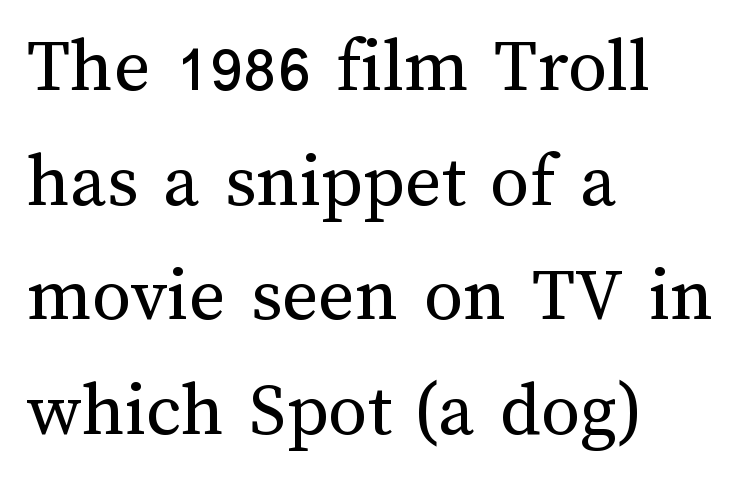
Q: Is the text bold? A: No.
Q: Is the text italic (slanted)? A: No, it is upright.
Q: Is the text underlined? A: No.
Q: How is the paragraph aligned? A: Left-aligned.
Q: Is the spacing between letters normal or unusually wide? A: Normal.
Q: Is the spacing between lines tight, normal or loose? A: Normal.
Q: Width (condensed, normal, or wide)? A: Normal.
Q: Stroke contrast? A: Medium.
Q: x-height? A: Medium.
Q: Monospaced? A: No.
